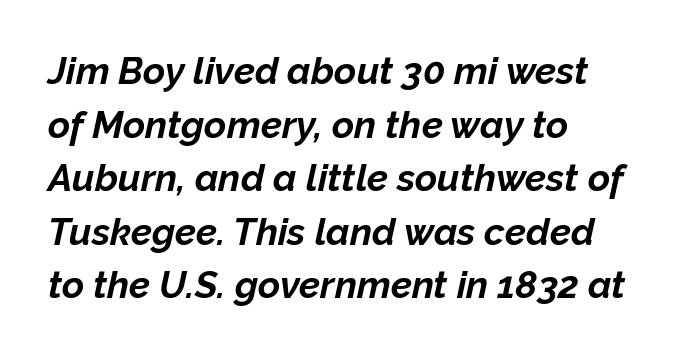
Q: Is the text bold? A: Yes.
Q: Is the text italic (slanted)? A: Yes, it leans right by about 12 degrees.
Q: Is the text underlined? A: No.
Q: How is the paragraph aligned? A: Left-aligned.
Q: Is the spacing between letters normal or unusually wide? A: Normal.
Q: Is the spacing between lines tight, normal or loose? A: Normal.
Q: Width (condensed, normal, or wide)? A: Normal.
Q: Stroke contrast? A: Low.
Q: x-height? A: Medium.
Q: Monospaced? A: No.
